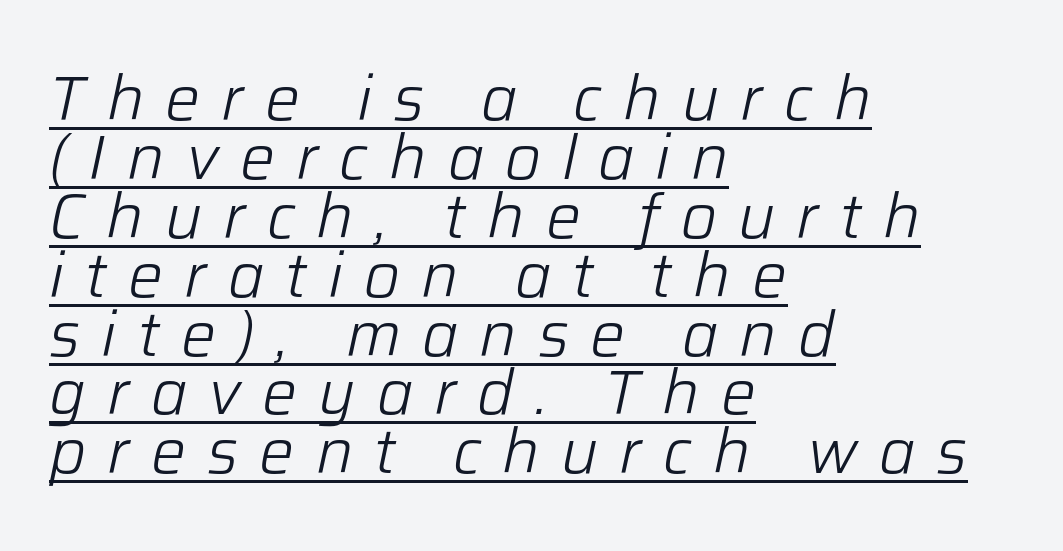
Is there much room between lines? No — they nearly touch. Slanted lettering throughout. The face used here is proportionally spaced, like ordinary book or web type. Is the stroke heavy? The answer is a plain regular-or-lighter. Short and long lines alike share a common starting point at left. A continuous stroke trails under the words, as in a hyperlink.
